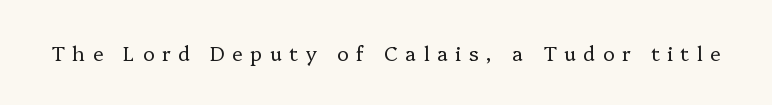
Q: Is the text bold? A: No.
Q: Is the text italic (slanted)? A: No, it is upright.
Q: Is the text underlined? A: No.
Q: Is the spacing between letters normal or unusually wide? A: Unusually wide.
